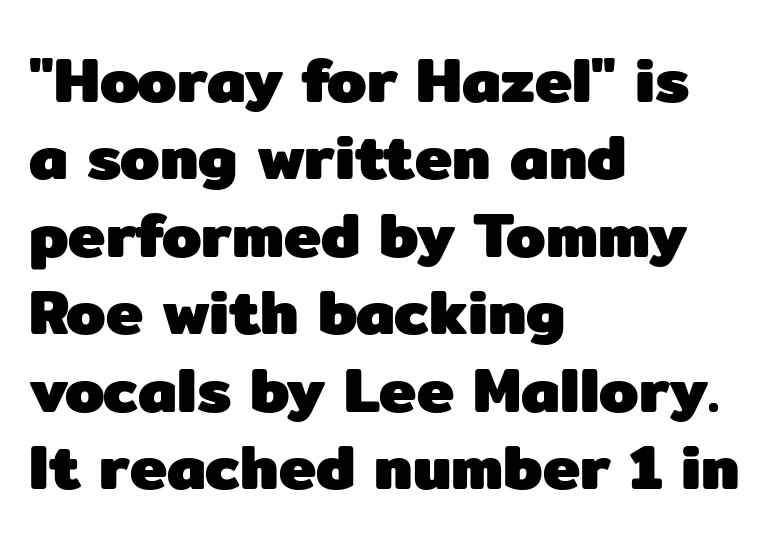
{"serif": "no", "italic": "no", "bold": "yes", "weight": "heavy", "width": "normal", "stroke_contrast": "low", "x_height": "medium", "monospaced": "no", "underline": "no", "align": "left", "line_spacing_ratio": 1.23, "letter_spacing": "normal", "letter_spacing_em": 0.0, "glyph_px": 63}
